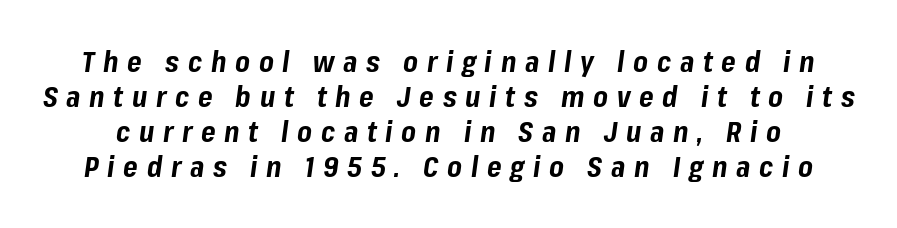
{"italic": "yes", "lean": "right", "slant_degrees": 8, "bold": "yes", "weight": "bold", "width": "normal", "stroke_contrast": "low", "x_height": "medium", "monospaced": "no", "underline": "no", "line_spacing": "normal", "line_spacing_ratio": 1.25, "letter_spacing": "wide", "letter_spacing_em": 0.31, "glyph_px": 28}
